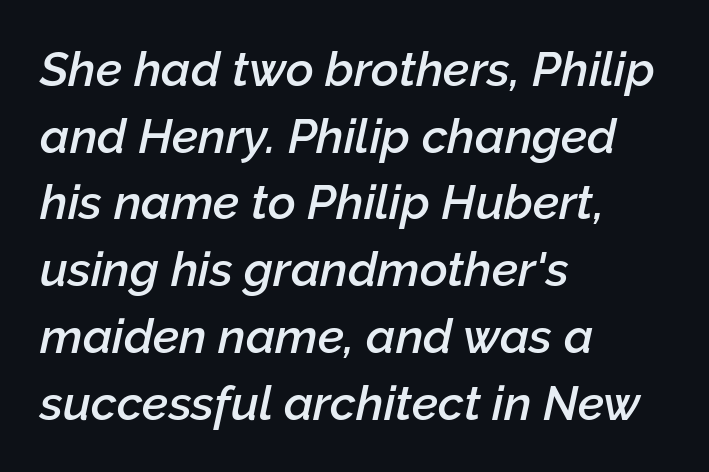
{"italic": "yes", "lean": "right", "slant_degrees": 12, "bold": "semi", "weight": "semibold", "width": "normal", "stroke_contrast": "low", "x_height": "medium", "monospaced": "no", "underline": "no", "align": "left", "line_spacing": "normal", "line_spacing_ratio": 1.39, "letter_spacing": "normal", "letter_spacing_em": 0.0, "glyph_px": 48}
